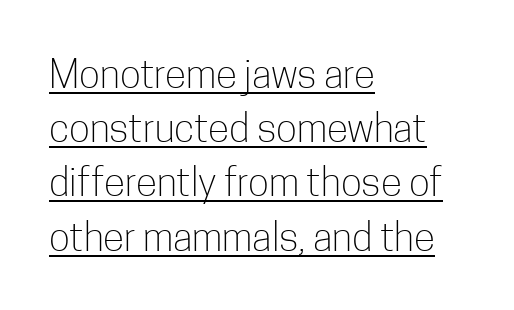
{"serif": "no", "italic": "no", "bold": "no", "weight": "light", "width": "condensed", "stroke_contrast": "low", "x_height": "medium", "monospaced": "no", "underline": "yes", "align": "left", "line_spacing": "normal", "line_spacing_ratio": 1.39, "letter_spacing": "normal", "letter_spacing_em": 0.0, "glyph_px": 39}
